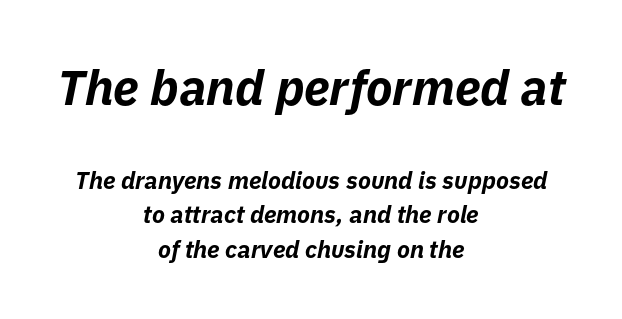
Is there much room between lines? A standard amount, neither cramped nor airy. These lines were composed using italics. The face used here has the dense, thick strokes of a bold. The rendering shrinks the type as you move from the upper chunk to the lower.
